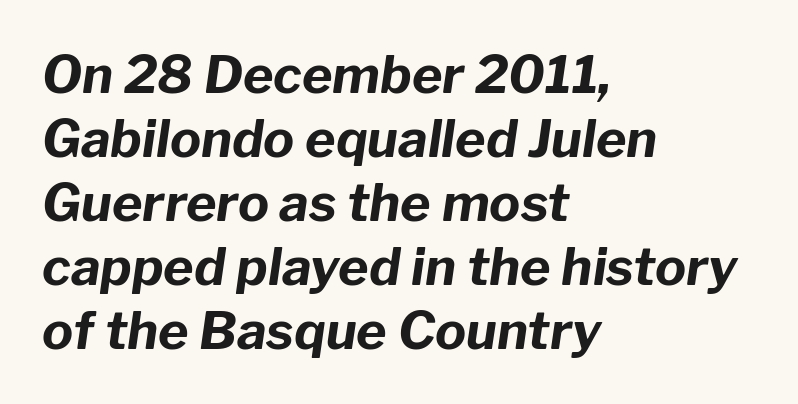
The image shows 52 px bold type, italic (leaning right); set left-aligned, line spacing 1.23x, normal letter spacing, not underlined; low stroke contrast and a medium x-height.
